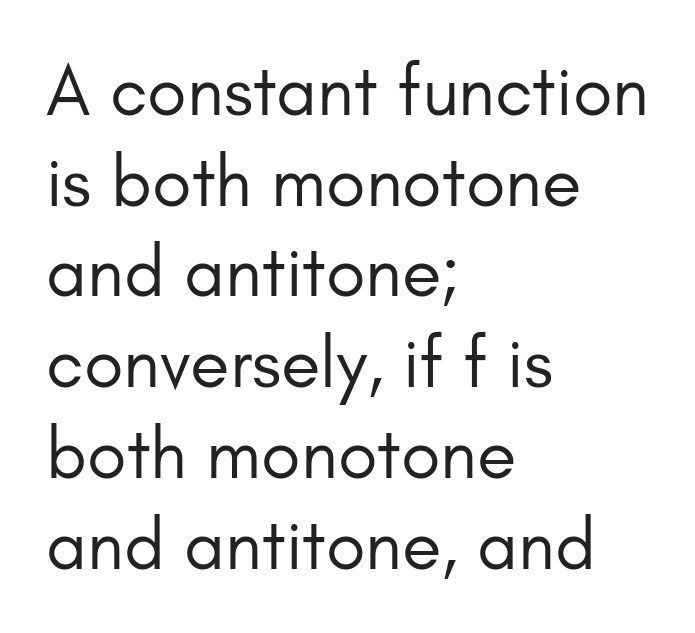
Spacing verdict: proportional, widths tailored to each character. What stands out about the letter spacing? Nothing — it is the standard amount. Heaviness? Minimal to ordinary, like unemphasized prose. The text was rendered using a sans face with plain stroke endings. Casual observation: everything's shoved over to the left.
